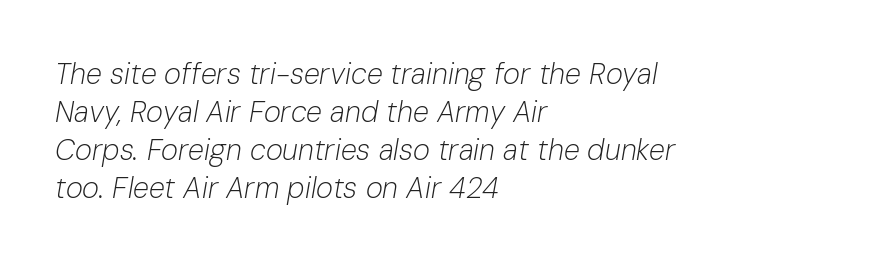
The image shows 29 px light type, italic (leaning right); set left-aligned, normal line spacing (1.31x), normal letter spacing, not underlined; low stroke contrast and a medium x-height.
